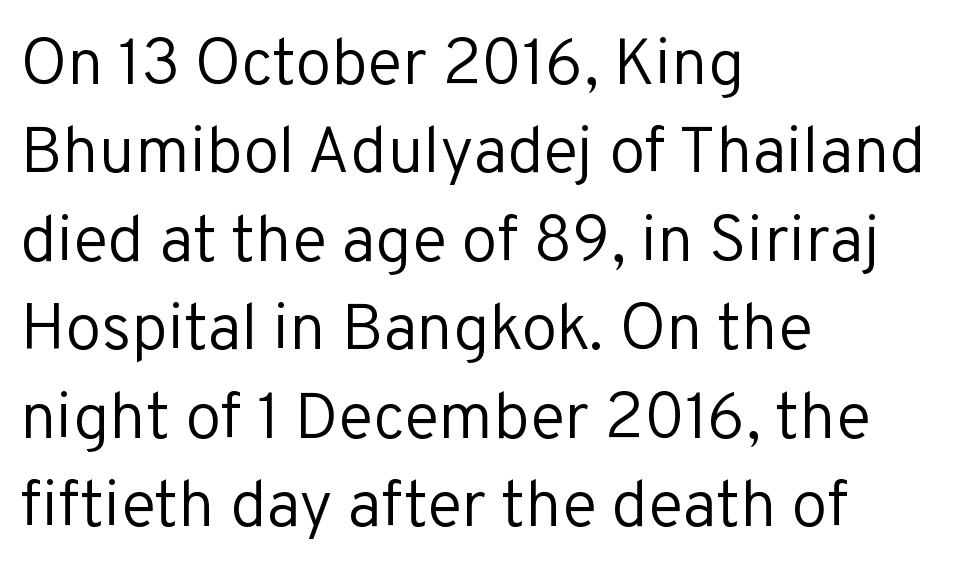
This sample uses an upright cut, with every glyph sitting square on the baseline. How are the letters spaced? Ordinarily, with no added tracking. The rows are spaced the way most documents space them. Layout note: lines flush left. The letters advance in unequal steps, a hallmark of proportional type. I'd call this a sans setting — the letters go barefoot.
